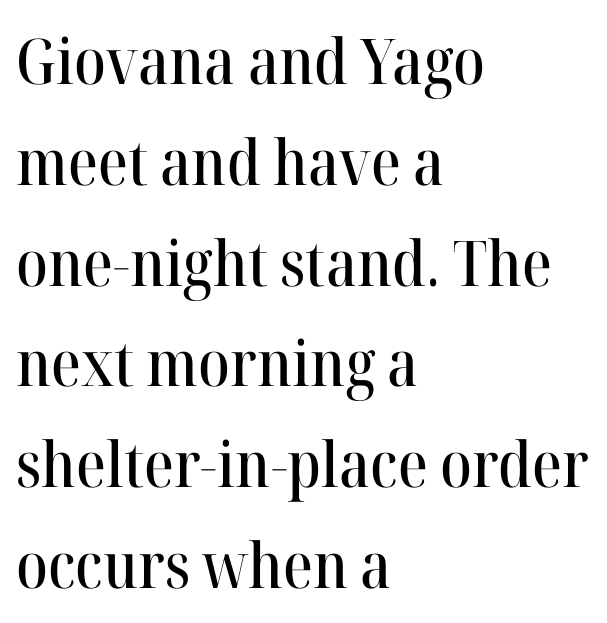
{"serif": "yes", "italic": "no", "width": "normal", "stroke_contrast": "high", "x_height": "medium", "monospaced": "no", "underline": "no", "align": "left", "line_spacing": "normal", "line_spacing_ratio": 1.6, "letter_spacing": "normal", "letter_spacing_em": 0.0, "glyph_px": 63}
